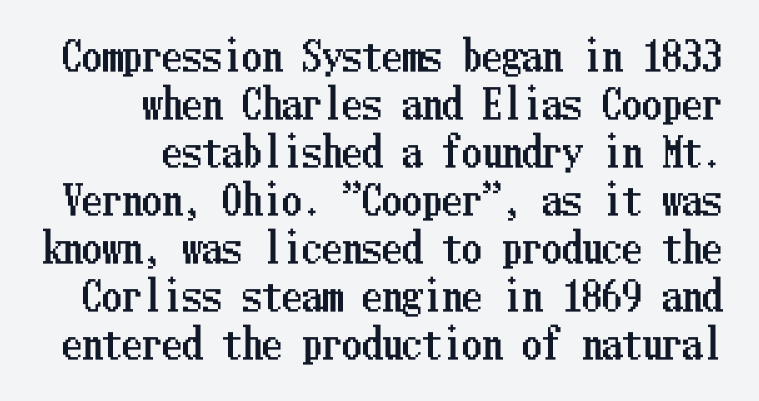
Honestly, there is no underline to notice here at all. The lines in this sample share a right terminus and differ only in where they begin. Does the lettering tilt? It doesn't — this is upright. Compared with typical body copy, the letter spacing here is the same.
